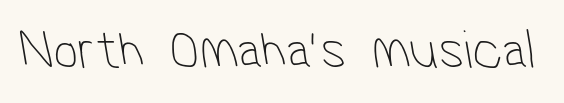
{"serif": "no", "bold": "no", "weight": "thin", "width": "condensed", "stroke_contrast": "low", "x_height": "medium", "monospaced": "no", "underline": "no", "letter_spacing": "normal", "letter_spacing_em": 0.0, "glyph_px": 56}
